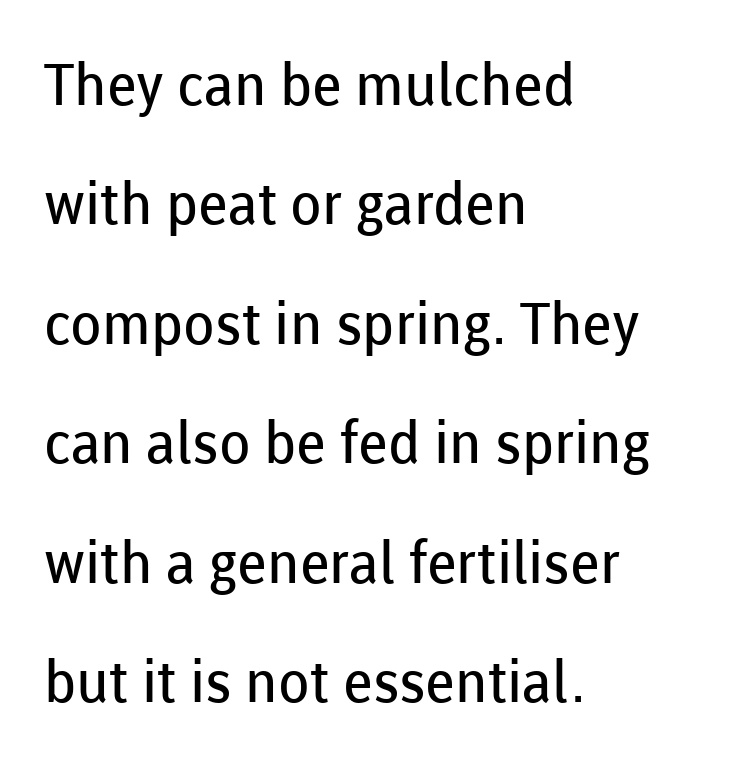
Q: Is the text bold? A: No.
Q: Is the text italic (slanted)? A: No, it is upright.
Q: Is the typeface a serif or a sans-serif typeface? A: Sans-serif.
Q: Is the text underlined? A: No.
Q: How is the paragraph aligned? A: Left-aligned.
Q: Is the spacing between letters normal or unusually wide? A: Normal.
Q: Is the spacing between lines tight, normal or loose? A: Loose.
Q: Width (condensed, normal, or wide)? A: Normal.
Q: Stroke contrast? A: Low.
Q: x-height? A: Medium.
Q: Monospaced? A: No.
